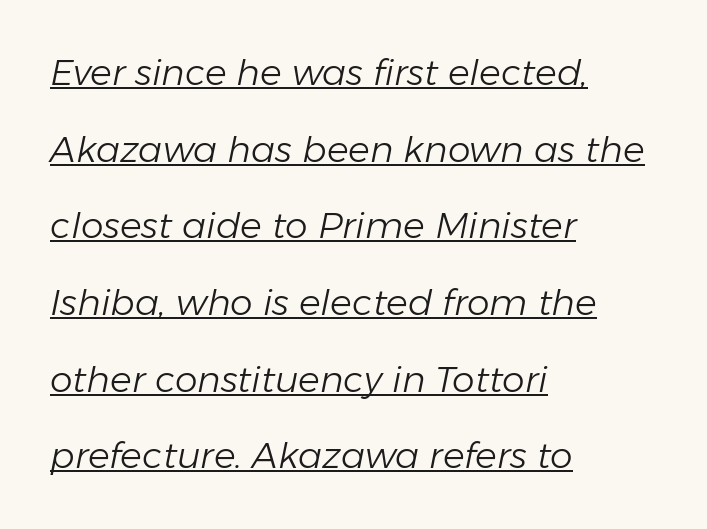
The image shows 36 px light type, italic (leaning right); set left-aligned, loose line spacing (2.13x), normal letter spacing, underlined; low stroke contrast and a medium x-height.
